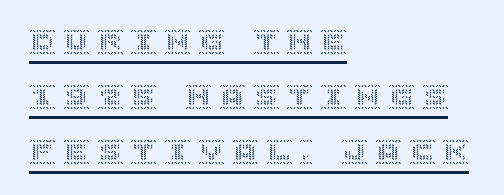
Q: Is the text italic (slanted)? A: No, it is upright.
Q: Is the text underlined? A: Yes.
Q: How is the paragraph aligned? A: Left-aligned.
Q: Is the spacing between letters normal or unusually wide? A: Unusually wide.
Q: Is the spacing between lines tight, normal or loose? A: Loose.
